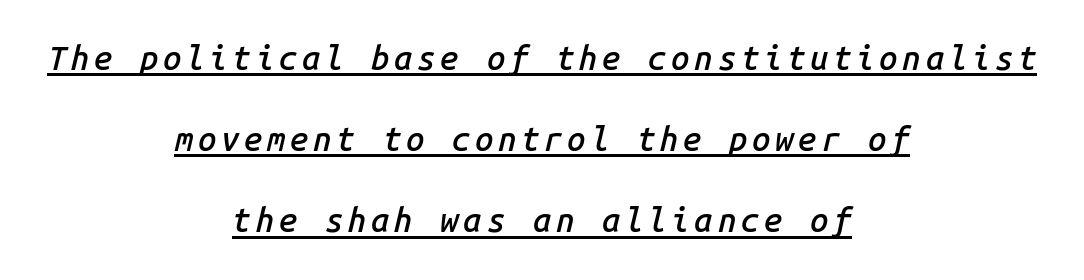
The font's italic variant was chosen for this text. These characters rest on top of a visible drawn line. The rendering positions every line midway between the sides. Widely set lines give the paragraph a tall, airy silhouette. Bold? Not quite — semibold, heavier than regular but stopping short. You could count columns in this text — the font is strictly monospaced.
